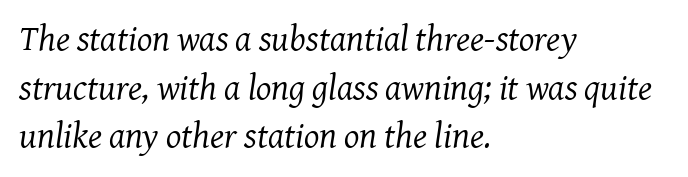
The image shows 36 px regular-weight serif type, italic (leaning right); set left-aligned, normal line spacing (1.35x), normal letter spacing, not underlined; medium stroke contrast and a medium x-height.
